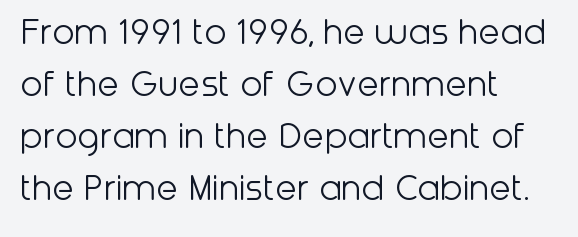
Each word holds together tightly as a unit, with standard inter-letter gaps. You can tell it's not italic because the verticals are truly vertical. Has an underline been added? It has not. Vertically, the passage feels balanced, rows spaced as you'd expect.
